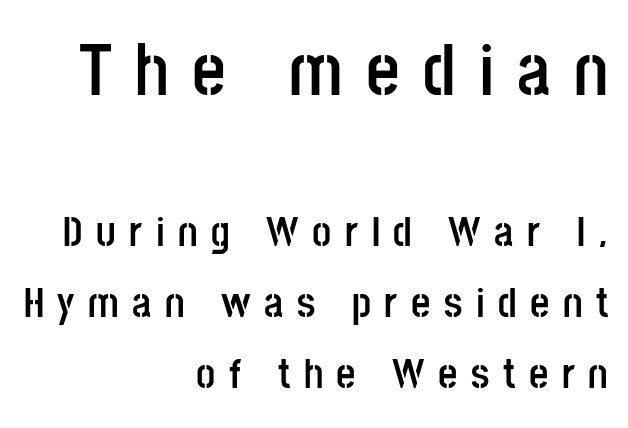
{"serif": "no", "italic": "no", "bold": "yes", "weight": "semibold", "width": "condensed", "stroke_contrast": "low", "x_height": "large", "monospaced": "no", "underline": "no", "align": "right", "line_spacing": "normal", "line_spacing_ratio": 1.69, "letter_spacing": "wide", "letter_spacing_em": 0.32, "larger_block": "first", "size_ratio": 1.74, "glyph_px": 73}
